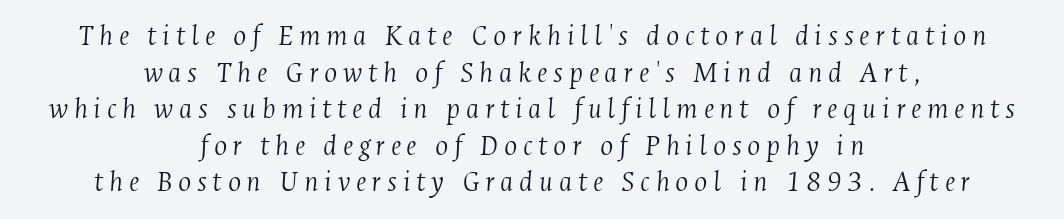
The face used here is proportionally spaced, like ordinary book or web type. The space directly below the letters is spotless. Layout note: lines centered. Tall strokes in this sample are angled rather than plumb. The glyphs in this specimen are seriffed.
